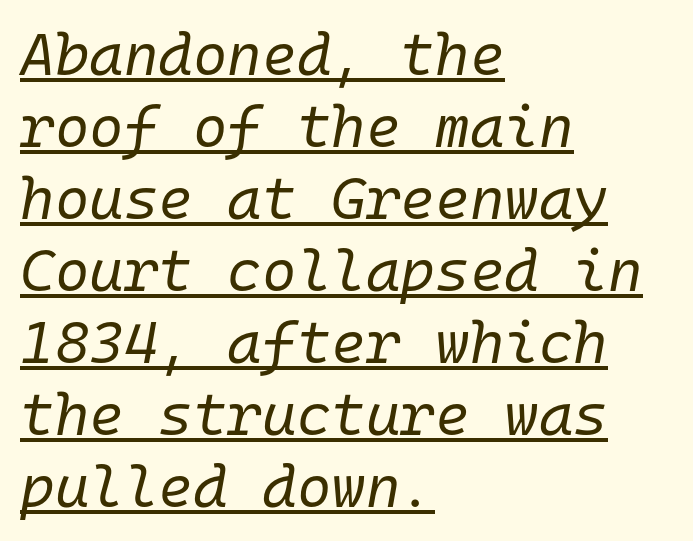
Q: Is the text bold? A: No.
Q: Is the text italic (slanted)? A: Yes, it leans right by about 10 degrees.
Q: Is the text underlined? A: Yes.
Q: How is the paragraph aligned? A: Left-aligned.
Q: Is the spacing between letters normal or unusually wide? A: Normal.
Q: Width (condensed, normal, or wide)? A: Normal.
Q: Stroke contrast? A: Low.
Q: x-height? A: Medium.
Q: Monospaced? A: Yes.
